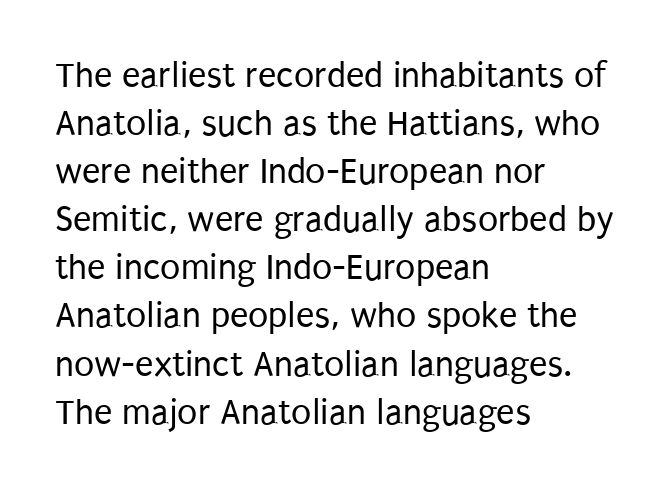
{"serif": "no", "italic": "no", "bold": "no", "weight": "regular", "width": "condensed", "stroke_contrast": "low", "x_height": "large", "monospaced": "no", "underline": "no", "align": "left", "line_spacing": "normal", "line_spacing_ratio": 1.3, "letter_spacing": "normal", "letter_spacing_em": 0.0, "glyph_px": 37}
